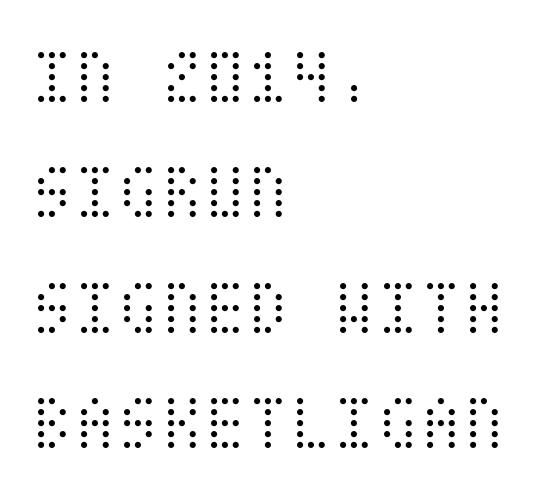
{"italic": "no", "bold": "no", "weight": "light", "width": "condensed", "stroke_contrast": "medium", "x_height": "large", "underline": "no", "align": "left", "line_spacing": "normal", "line_spacing_ratio": 1.46, "letter_spacing": "normal", "letter_spacing_em": 0.0, "glyph_px": 79}
